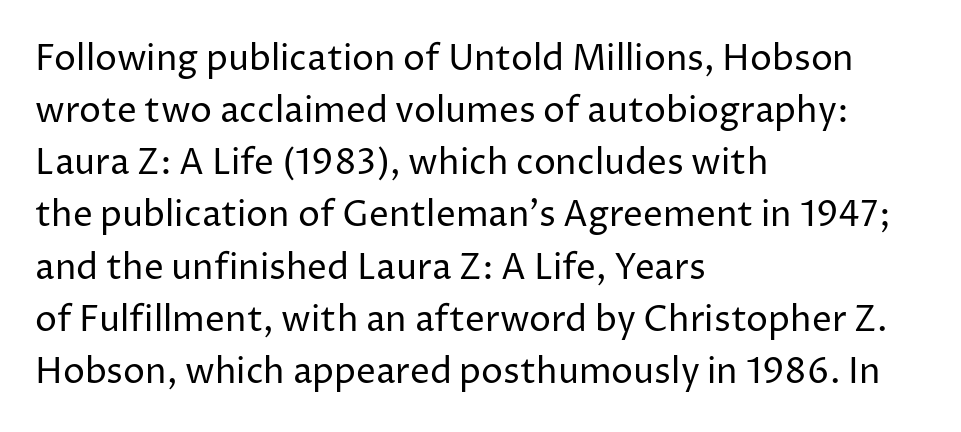
The image shows 35 px regular-weight sans-serif type, upright; set left-aligned, normal line spacing (1.49x), normal letter spacing, not underlined; low stroke contrast and a medium x-height.
